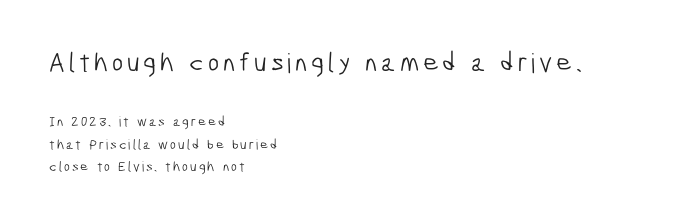
Q: Is the text bold? A: No.
Q: Is the text underlined? A: No.
Q: How is the paragraph aligned? A: Left-aligned.
Q: Is the spacing between lines tight, normal or loose? A: Normal.
Q: Which block of text is set in a larger size, the first (top) or the second (bottom)? A: The first (top) one.
